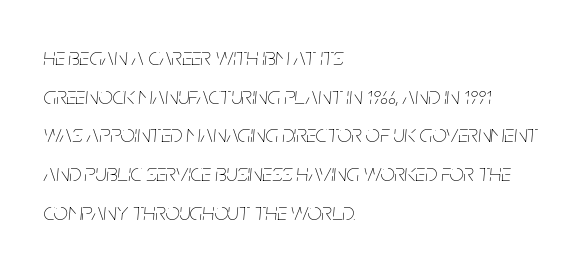
The image shows 25 px text type, italic (leaning right); set left-aligned, normal line spacing (1.55x), normal letter spacing, not underlined.
